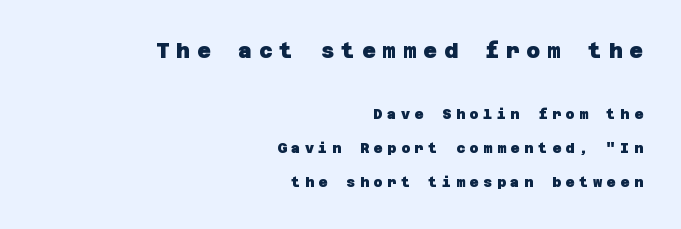
{"bold": "yes", "underline": "no", "align": "right", "line_spacing": "loose", "line_spacing_ratio": 2.41, "letter_spacing": "wide", "letter_spacing_em": 0.33, "larger_block": "first", "size_ratio": 1.5, "glyph_px": 21}
